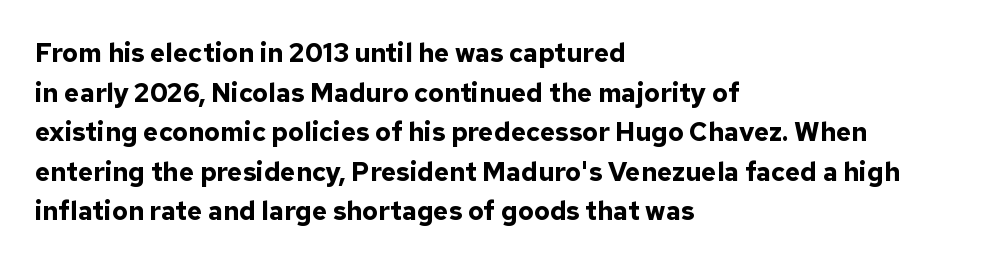
The image shows 26 px bold type, upright; set left-aligned, normal line spacing (1.52x), normal letter spacing, not underlined.
